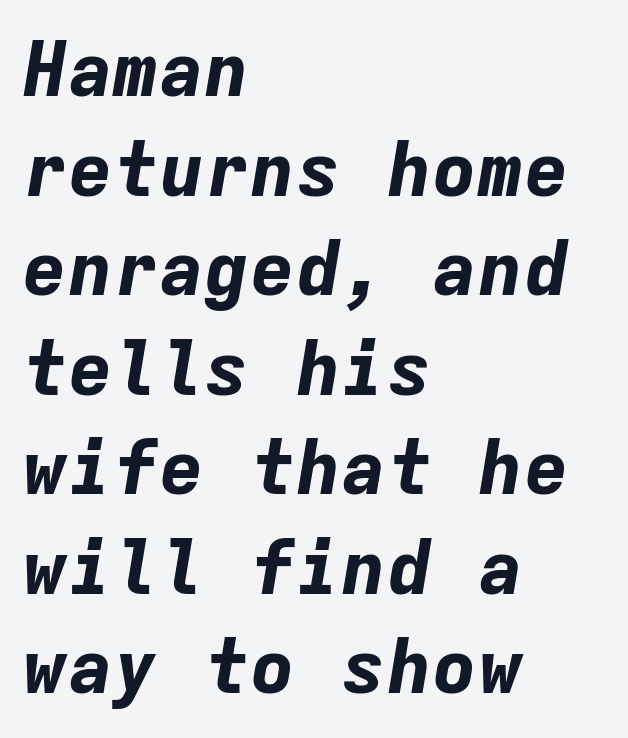
{"italic": "yes", "lean": "right", "slant_degrees": 9, "bold": "yes", "weight": "bold", "width": "normal", "stroke_contrast": "low", "x_height": "medium", "monospaced": "yes", "underline": "no", "align": "left", "line_spacing": "normal", "line_spacing_ratio": 1.31, "letter_spacing": "normal", "letter_spacing_em": 0.0, "glyph_px": 76}
